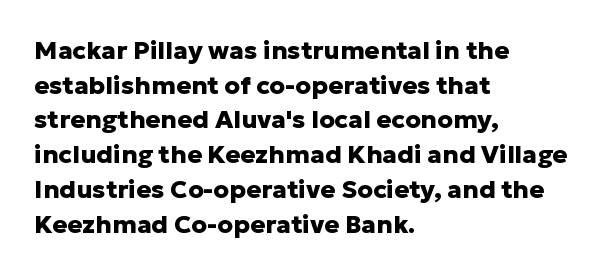
The type sits square on the baseline with zero lean. Summary of weight: heavy, a full bold. Rule under the text: the space is simply empty. Is the letter spacing exaggerated? No — it looks like the ordinary default.
